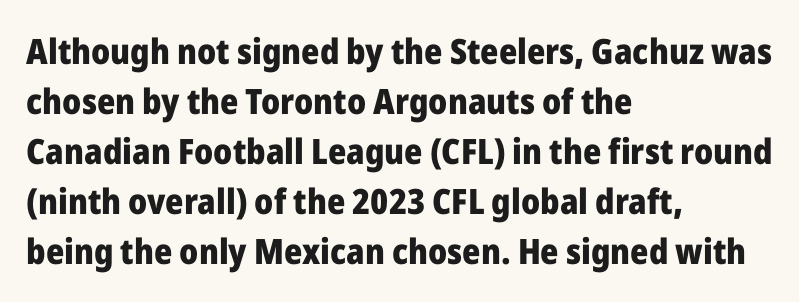
Q: Is the text bold? A: Yes.
Q: Is the text italic (slanted)? A: No, it is upright.
Q: Is the typeface a serif or a sans-serif typeface? A: Sans-serif.
Q: Is the text underlined? A: No.
Q: How is the paragraph aligned? A: Left-aligned.
Q: Is the spacing between letters normal or unusually wide? A: Normal.
Q: Is the spacing between lines tight, normal or loose? A: Normal.
Q: Width (condensed, normal, or wide)? A: Normal.
Q: Stroke contrast? A: Low.
Q: x-height? A: Medium.
Q: Monospaced? A: No.
